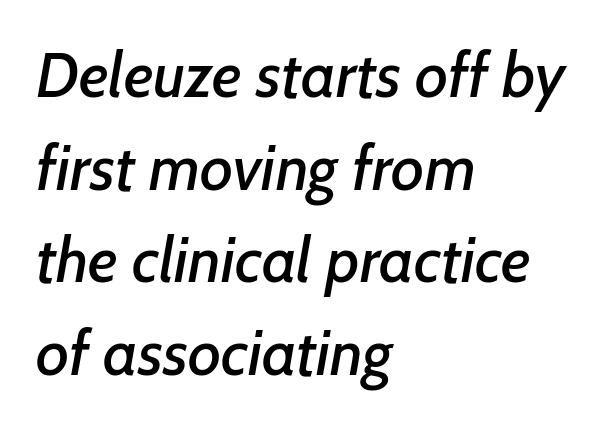
{"serif": "no", "width": "normal", "stroke_contrast": "low", "x_height": "medium", "monospaced": "no", "underline": "no", "align": "left", "line_spacing": "normal", "line_spacing_ratio": 1.47, "letter_spacing": "normal", "letter_spacing_em": 0.0, "glyph_px": 63}
